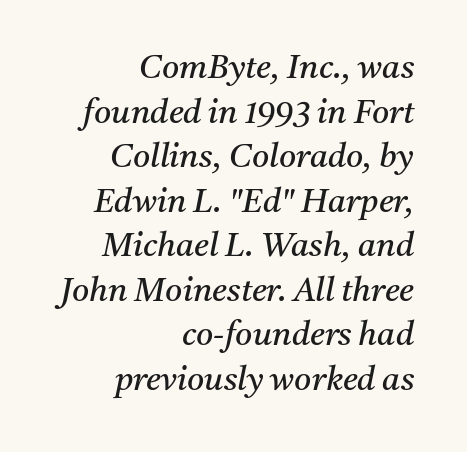
Words float on clear page, feet unadorned. Old-style or modern, the face here clearly has serifs. Visually the block forms a straight wall on the right and a jagged coastline on the left. Is this a fixed-width face? No — the glyphs have proportional, varying widths.
